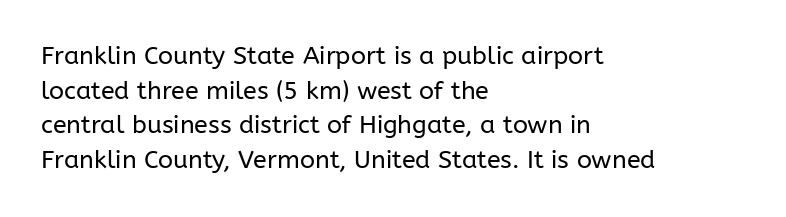
The image shows 25 px text type, upright; set left-aligned, normal line spacing (1.39x), normal letter spacing, not underlined.
